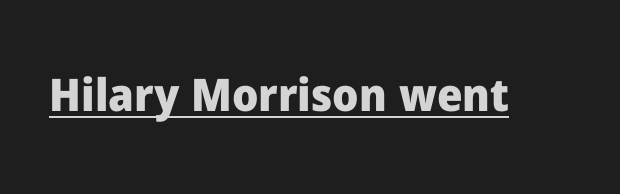
The image shows 45 px heavy sans-serif type, upright; set normal letter spacing, underlined; low stroke contrast and a medium x-height.
